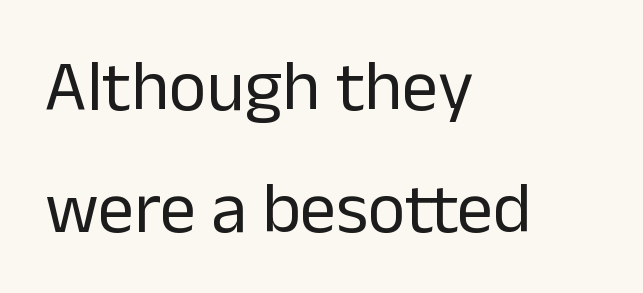
The font family rendered here belongs to the sans-serif group. These lines are set flush left with a ragged right edge. The space directly below the letters is spotless. Each letter keeps its own natural width here, so spacing adapts to shape.
